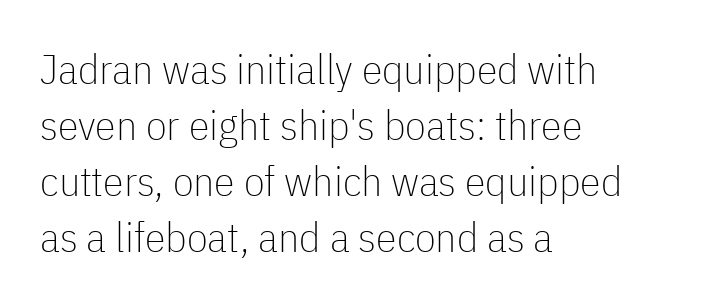
The image shows 42 px thin, condensed sans-serif type, upright; set left-aligned, normal line spacing (1.33x), normal letter spacing, not underlined; low stroke contrast and a medium x-height.
